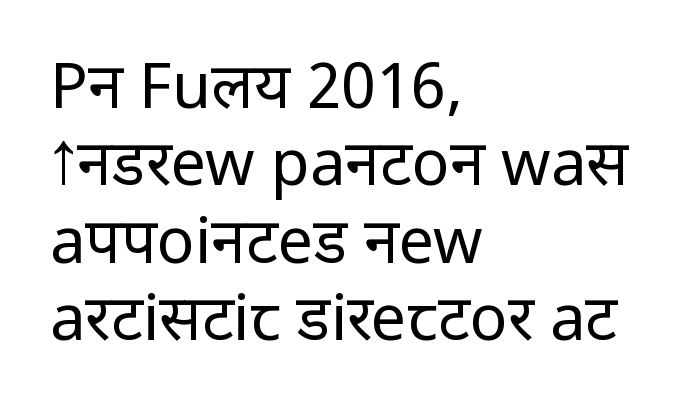
Q: Is the text bold? A: No.
Q: Is the text italic (slanted)? A: No, it is upright.
Q: Is the typeface a serif or a sans-serif typeface? A: Sans-serif.
Q: Is the text underlined? A: No.
Q: How is the paragraph aligned? A: Left-aligned.
Q: Is the spacing between letters normal or unusually wide? A: Normal.
Q: Width (condensed, normal, or wide)? A: Condensed.
Q: Stroke contrast? A: Low.
Q: x-height? A: Large.
Q: Monospaced? A: No.
